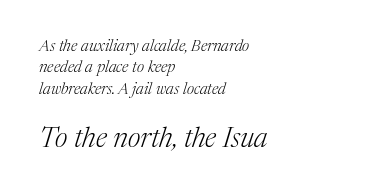
Q: Is the text bold? A: No.
Q: Is the text italic (slanted)? A: Yes, it leans right by about 17 degrees.
Q: Is the typeface a serif or a sans-serif typeface? A: Serif.
Q: Is the text underlined? A: No.
Q: How is the paragraph aligned? A: Left-aligned.
Q: Is the spacing between letters normal or unusually wide? A: Normal.
Q: Is the spacing between lines tight, normal or loose? A: Normal.
Q: Which block of text is set in a larger size, the first (top) or the second (bottom)? A: The second (bottom) one.
Q: Width (condensed, normal, or wide)? A: Normal.
Q: Stroke contrast? A: Medium.
Q: x-height? A: Medium.
Q: Monospaced? A: No.
